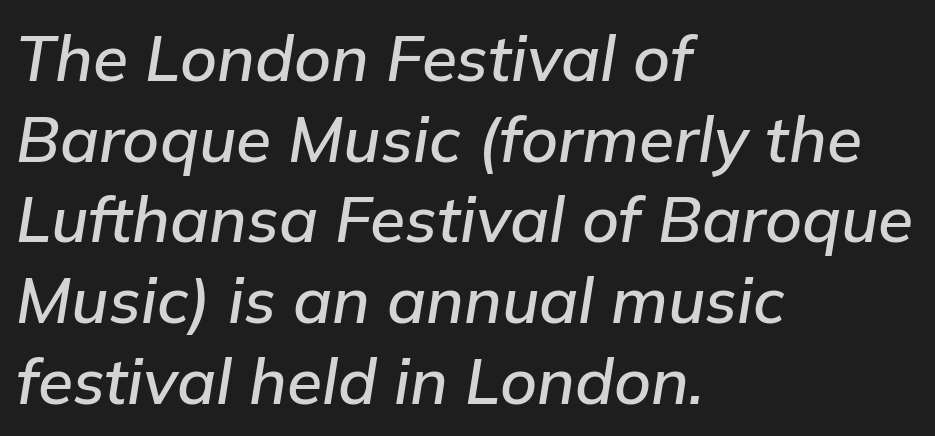
Q: Is the text italic (slanted)? A: Yes, it leans right by about 9 degrees.
Q: Is the text underlined? A: No.
Q: How is the paragraph aligned? A: Left-aligned.
Q: Is the spacing between letters normal or unusually wide? A: Normal.
Q: Is the spacing between lines tight, normal or loose? A: Normal.
Q: Width (condensed, normal, or wide)? A: Normal.
Q: Stroke contrast? A: Low.
Q: x-height? A: Medium.
Q: Monospaced? A: No.
